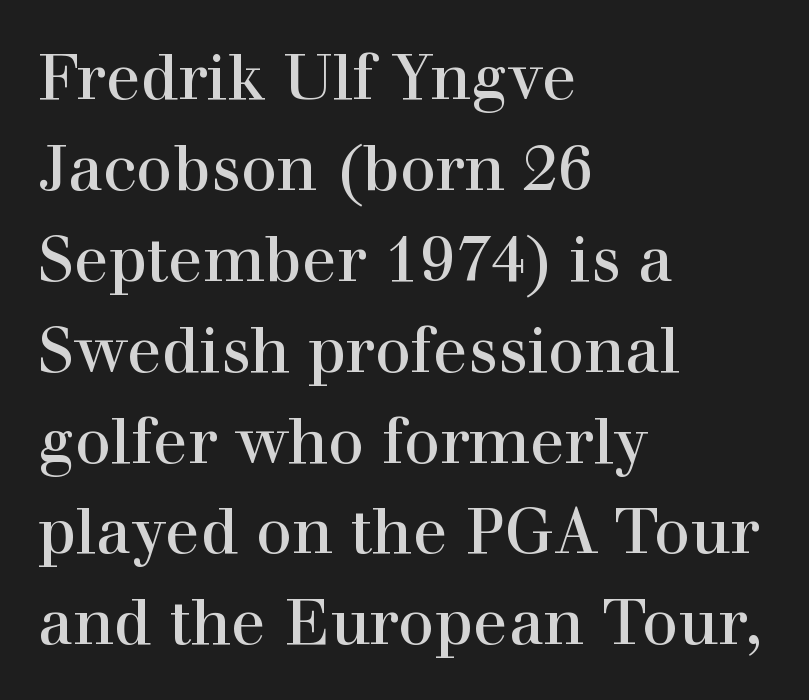
Q: Is the text italic (slanted)? A: No, it is upright.
Q: Is the typeface a serif or a sans-serif typeface? A: Serif.
Q: Is the text underlined? A: No.
Q: How is the paragraph aligned? A: Left-aligned.
Q: Is the spacing between letters normal or unusually wide? A: Normal.
Q: Is the spacing between lines tight, normal or loose? A: Normal.
Q: Width (condensed, normal, or wide)? A: Normal.
Q: x-height? A: Medium.
Q: Monospaced? A: No.
